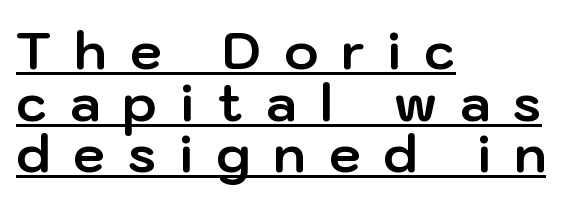
The image shows 51 px bold sans-serif type, upright; set left-aligned, tight line spacing (1.01x), unusually wide letter spacing (+0.46 em), underlined; low stroke contrast and a medium x-height.
